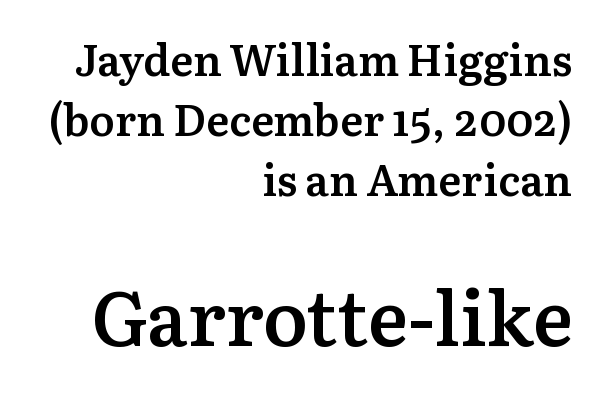
{"serif": "yes", "italic": "no", "bold": "semi", "weight": "semibold", "width": "normal", "stroke_contrast": "medium", "x_height": "medium", "monospaced": "no", "underline": "no", "align": "right", "line_spacing": "normal", "line_spacing_ratio": 1.39, "letter_spacing": "normal", "letter_spacing_em": 0.0, "larger_block": "second", "size_ratio": 1.74, "glyph_px": 75}
